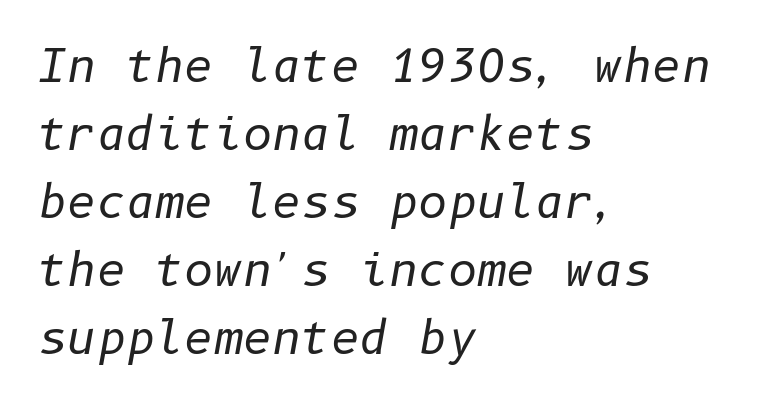
{"italic": "yes", "lean": "right", "slant_degrees": 10, "bold": "no", "weight": "regular", "width": "normal", "stroke_contrast": "low", "x_height": "medium", "underline": "no", "align": "left", "line_spacing": "normal", "line_spacing_ratio": 1.51, "letter_spacing": "normal", "letter_spacing_em": 0.0, "glyph_px": 45}
